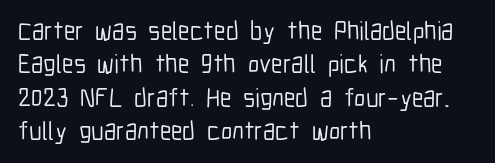
The image shows 26 px text type, upright; set left-aligned, normal line spacing (1.28x), normal letter spacing, not underlined.
